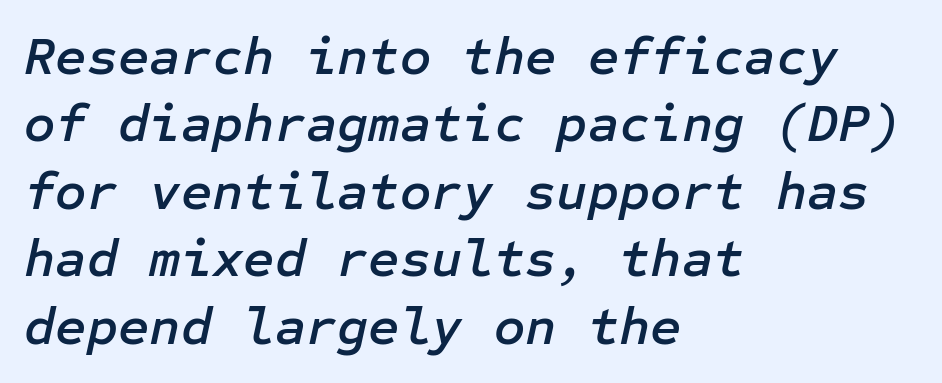
{"italic": "yes", "lean": "right", "slant_degrees": 12, "width": "normal", "stroke_contrast": "low", "x_height": "medium", "underline": "no", "align": "left", "line_spacing": "normal", "line_spacing_ratio": 1.25, "letter_spacing": "normal", "letter_spacing_em": 0.0, "glyph_px": 54}
